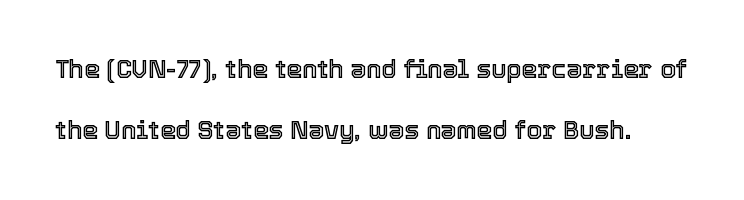
The lines are spread far apart with generous leading. Default kerning and tracking; the words read as compact shapes. Is there any slant? The stems are plumb. Type without underlining.
